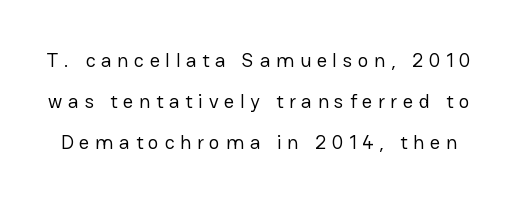
Q: Is the text bold? A: No.
Q: Is the text italic (slanted)? A: No, it is upright.
Q: Is the text underlined? A: No.
Q: Is the spacing between letters normal or unusually wide? A: Unusually wide.
Q: Is the spacing between lines tight, normal or loose? A: Loose.
